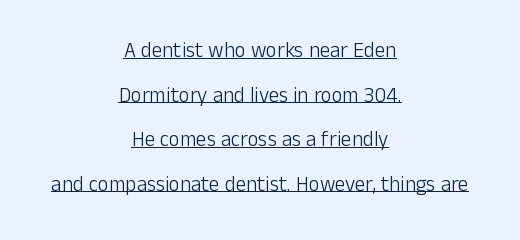
Q: Is the text bold? A: No.
Q: Is the text italic (slanted)? A: No, it is upright.
Q: Is the text underlined? A: Yes.
Q: How is the paragraph aligned? A: Centered.
Q: Is the spacing between letters normal or unusually wide? A: Normal.
Q: Is the spacing between lines tight, normal or loose? A: Loose.
